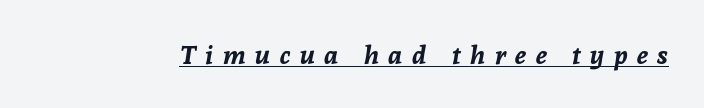
{"italic": "yes", "lean": "right", "slant_degrees": 8, "bold": "yes", "underline": "yes", "letter_spacing": "wide", "letter_spacing_em": 0.37, "glyph_px": 26}
